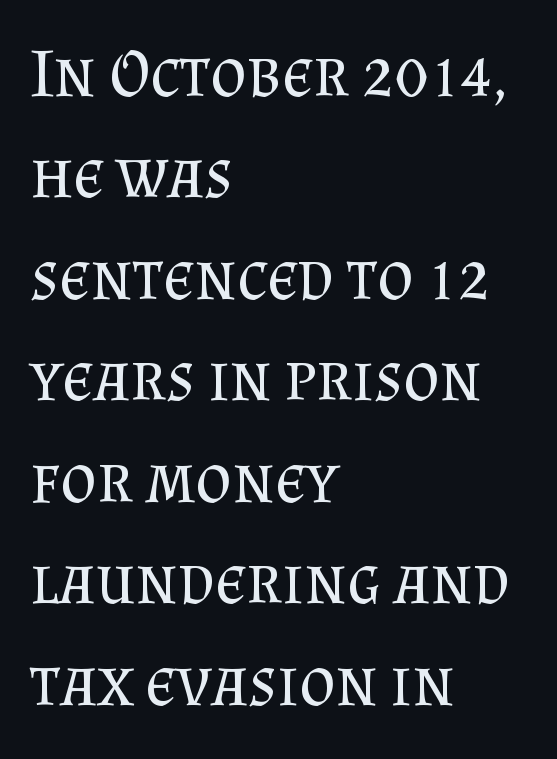
The zone under the glyphs is completely vacant. These lines keep a tight, regular rhythm from letter to letter. In terms of letterform style, serifs are clearly present. Students, observe: this is what conventionally led text looks like.
